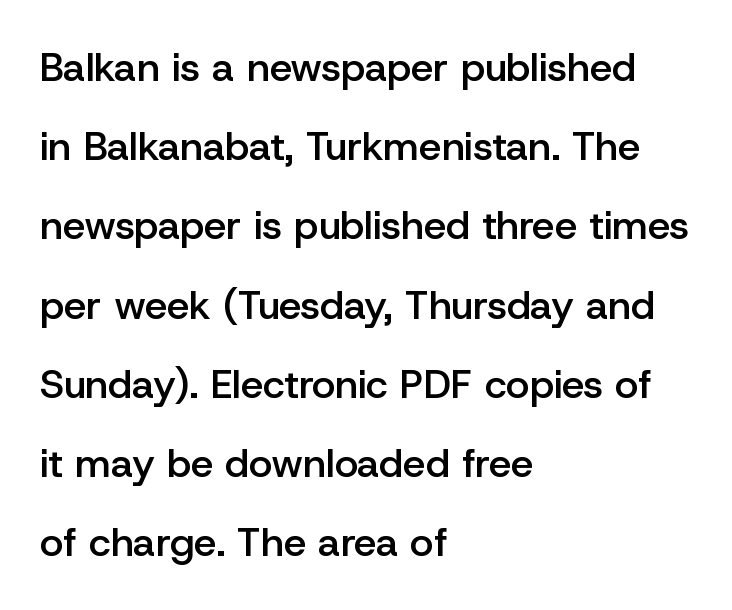
Q: Is the text bold? A: Semi-bold.
Q: Is the text italic (slanted)? A: No, it is upright.
Q: Is the typeface a serif or a sans-serif typeface? A: Sans-serif.
Q: Is the text underlined? A: No.
Q: How is the paragraph aligned? A: Left-aligned.
Q: Is the spacing between letters normal or unusually wide? A: Normal.
Q: Is the spacing between lines tight, normal or loose? A: Loose.
Q: Width (condensed, normal, or wide)? A: Normal.
Q: Stroke contrast? A: Low.
Q: x-height? A: Medium.
Q: Monospaced? A: No.
